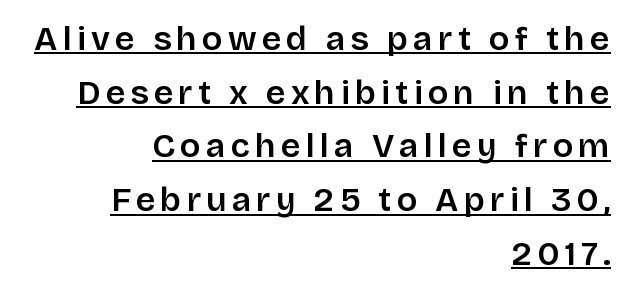
Q: Is the text bold? A: Semi-bold.
Q: Is the text italic (slanted)? A: No, it is upright.
Q: Is the typeface a serif or a sans-serif typeface? A: Sans-serif.
Q: Is the text underlined? A: Yes.
Q: How is the paragraph aligned? A: Right-aligned.
Q: Is the spacing between lines tight, normal or loose? A: Normal.
Q: Width (condensed, normal, or wide)? A: Normal.
Q: Stroke contrast? A: Low.
Q: x-height? A: Large.
Q: Monospaced? A: No.
